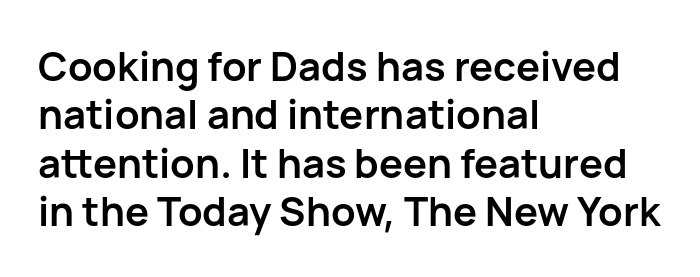
The image shows 40 px semibold sans-serif type, upright; set left-aligned, line spacing 1.21x, normal letter spacing, not underlined; low stroke contrast and a medium x-height.
